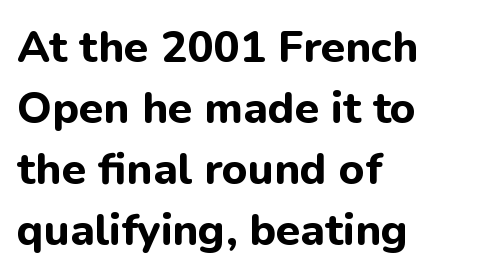
The image shows 44 px bold sans-serif type, upright; set left-aligned, normal line spacing (1.39x), normal letter spacing, not underlined; low stroke contrast and a medium x-height.
